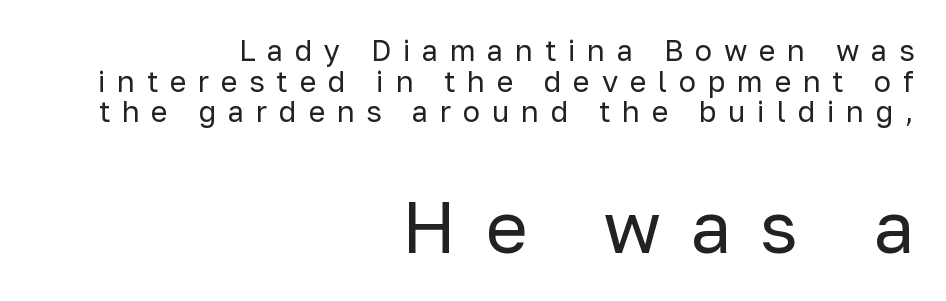
{"serif": "no", "italic": "no", "bold": "no", "weight": "regular", "width": "normal", "stroke_contrast": "low", "x_height": "medium", "monospaced": "no", "underline": "no", "align": "right", "line_spacing": "tight", "line_spacing_ratio": 1.06, "letter_spacing": "wide", "letter_spacing_em": 0.4, "larger_block": "second", "size_ratio": 2.48, "glyph_px": 72}
